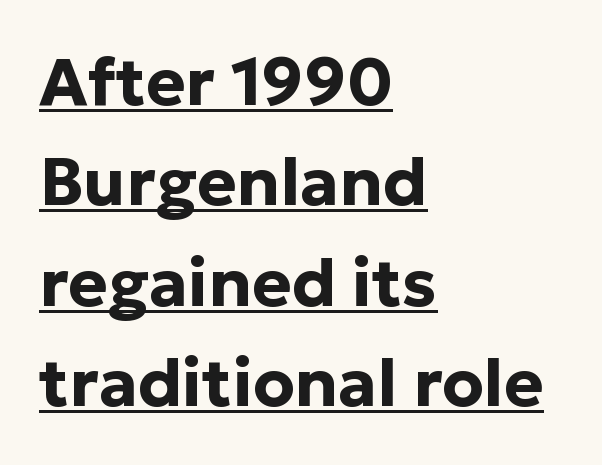
Q: Is the text bold? A: Yes.
Q: Is the text italic (slanted)? A: No, it is upright.
Q: Is the typeface a serif or a sans-serif typeface? A: Sans-serif.
Q: Is the text underlined? A: Yes.
Q: How is the paragraph aligned? A: Left-aligned.
Q: Is the spacing between letters normal or unusually wide? A: Normal.
Q: Is the spacing between lines tight, normal or loose? A: Normal.
Q: Width (condensed, normal, or wide)? A: Normal.
Q: Stroke contrast? A: Low.
Q: x-height? A: Medium.
Q: Monospaced? A: No.
